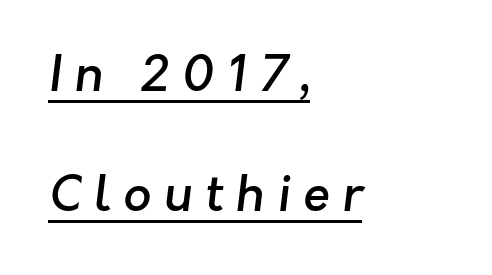
Q: Is the text bold? A: Semi-bold.
Q: Is the typeface a serif or a sans-serif typeface? A: Sans-serif.
Q: Is the text underlined? A: Yes.
Q: How is the paragraph aligned? A: Left-aligned.
Q: Is the spacing between letters normal or unusually wide? A: Unusually wide.
Q: Is the spacing between lines tight, normal or loose? A: Loose.
Q: Width (condensed, normal, or wide)? A: Normal.
Q: Stroke contrast? A: Low.
Q: x-height? A: Medium.
Q: Monospaced? A: No.
